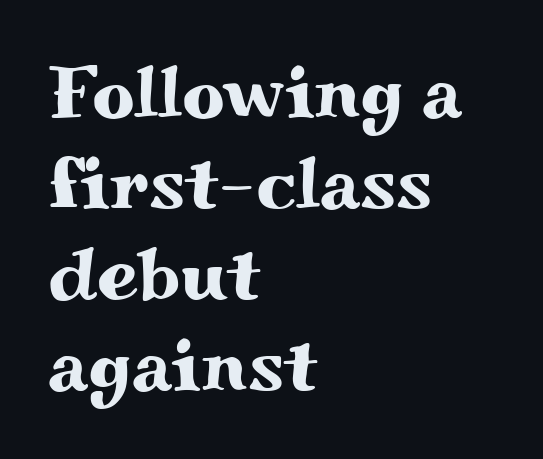
This rendering leaves character spacing at its baseline value. Is this a fixed-width face? No — the glyphs have proportional, varying widths. This sample is left-justified, so line endings fall wherever the words run out. Notice how the stems are strictly vertical — no italics here. The glyphs are unaccompanied by any horizontal stroke below them. The characters display serif detailing at their extremities.
